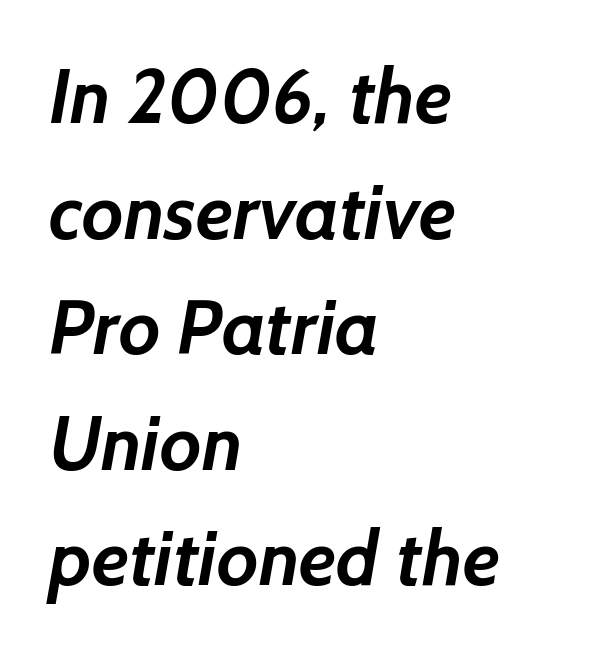
The image shows 76 px semibold sans-serif type; set left-aligned, normal line spacing (1.52x), normal letter spacing, not underlined; low stroke contrast and a medium x-height.
